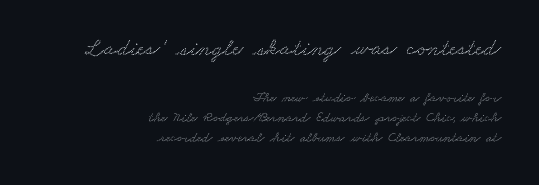
Q: Is the text underlined? A: No.
Q: How is the paragraph aligned? A: Right-aligned.
Q: Is the spacing between letters normal or unusually wide? A: Normal.
Q: Is the spacing between lines tight, normal or loose? A: Normal.
Q: Which block of text is set in a larger size, the first (top) or the second (bottom)? A: The first (top) one.
